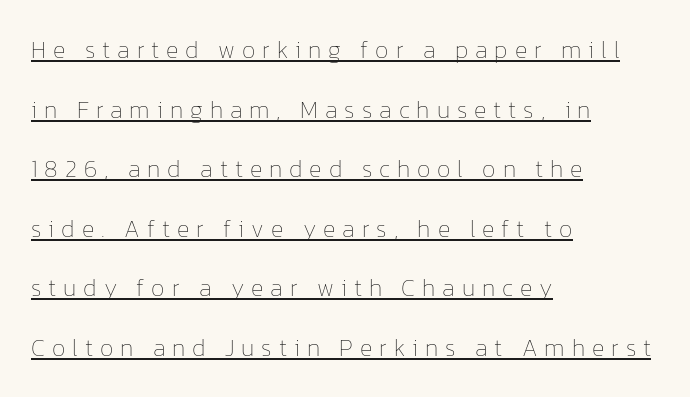
The image shows 24 px text type, upright; set left-aligned, loose line spacing (2.48x), unusually wide letter spacing (+0.29 em), underlined.
